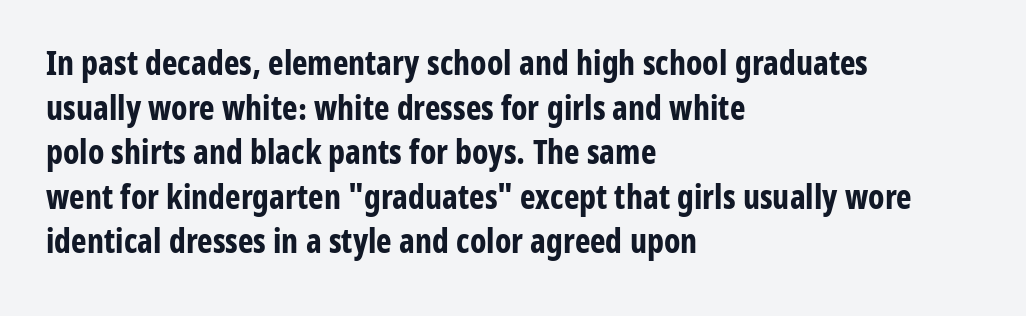
Q: Is the text bold? A: Yes.
Q: Is the text italic (slanted)? A: No, it is upright.
Q: Is the typeface a serif or a sans-serif typeface? A: Sans-serif.
Q: Is the text underlined? A: No.
Q: How is the paragraph aligned? A: Left-aligned.
Q: Is the spacing between letters normal or unusually wide? A: Normal.
Q: Is the spacing between lines tight, normal or loose? A: Normal.
Q: Width (condensed, normal, or wide)? A: Condensed.
Q: Stroke contrast? A: Low.
Q: x-height? A: Medium.
Q: Monospaced? A: No.
